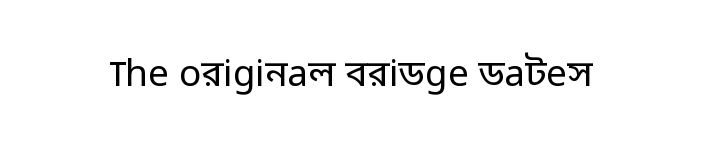
{"serif": "no", "italic": "no", "bold": "no", "weight": "regular", "width": "normal", "stroke_contrast": "low", "x_height": "medium", "monospaced": "no", "underline": "no", "letter_spacing": "normal", "letter_spacing_em": 0.0, "glyph_px": 37}
